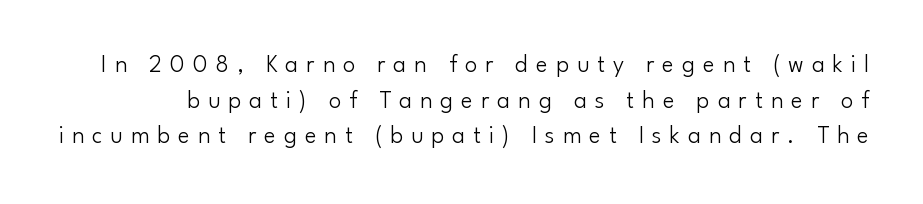
Regular leading. The line texture is sparse and dotted thanks to wide tracking. A typesetter would mark this as roman, not italic. This is not heavy type; no bold has been used. The baseline area is clear.
